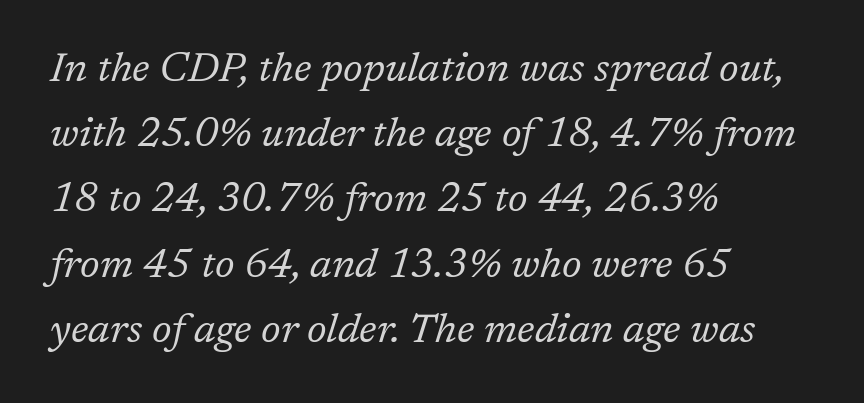
{"serif": "yes", "italic": "yes", "lean": "right", "slant_degrees": 17, "bold": "no", "weight": "regular", "width": "normal", "stroke_contrast": "low", "x_height": "medium", "monospaced": "no", "underline": "no", "align": "left", "line_spacing": "normal", "line_spacing_ratio": 1.59, "letter_spacing": "normal", "letter_spacing_em": 0.0, "glyph_px": 41}
